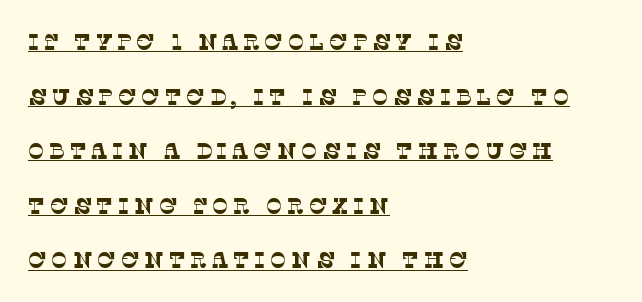
Summary of weight: not heavy and not bold. Airy leading. If you drew a ruler down the left edge, every line would touch it. The face used here appears with an underline applied.
